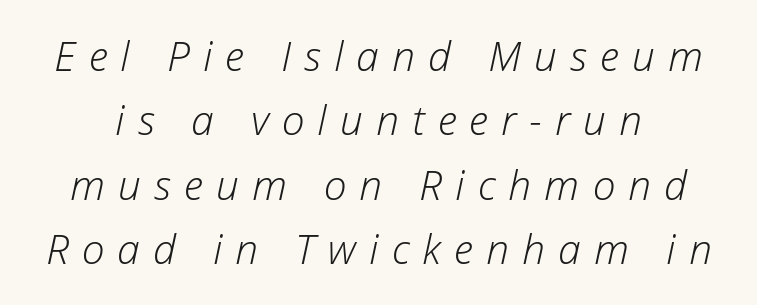
{"italic": "yes", "lean": "right", "slant_degrees": 12, "bold": "no", "weight": "light", "width": "normal", "stroke_contrast": "low", "x_height": "medium", "monospaced": "no", "underline": "no", "line_spacing": "normal", "line_spacing_ratio": 1.57, "letter_spacing": "wide", "letter_spacing_em": 0.32, "glyph_px": 41}
